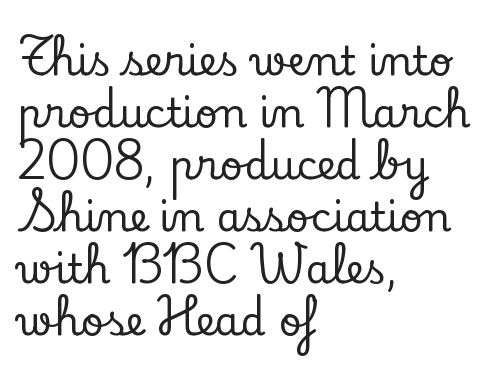
{"serif": "yes", "italic": "no", "width": "normal", "stroke_contrast": "low", "x_height": "small", "monospaced": "no", "underline": "no", "align": "left", "line_spacing": "normal", "line_spacing_ratio": 1.3, "letter_spacing": "normal", "letter_spacing_em": 0.0, "glyph_px": 40}
